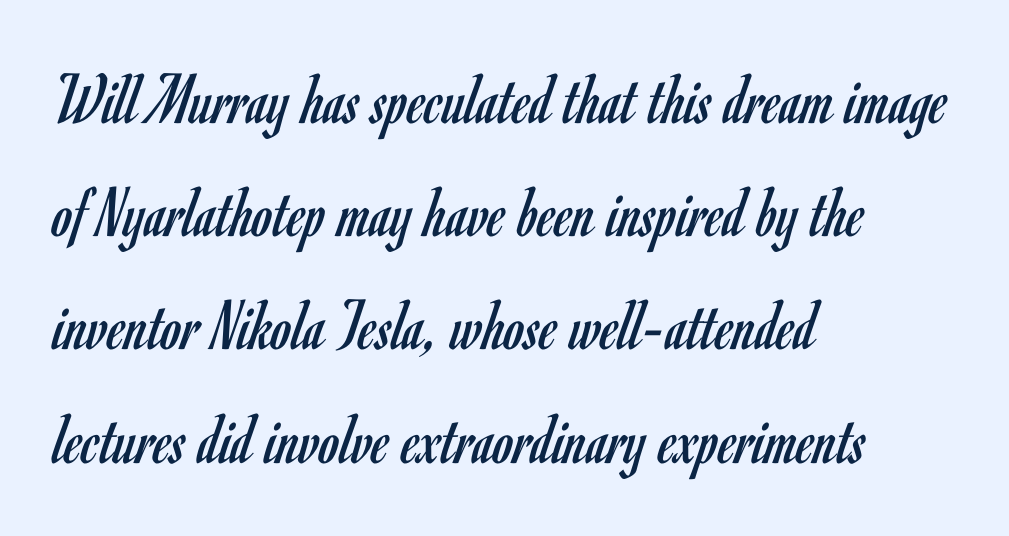
The image shows 74 px regular-weight, condensed sans-serif type; set left-aligned, normal line spacing (1.53x), normal letter spacing, not underlined; low stroke contrast and a small x-height.
